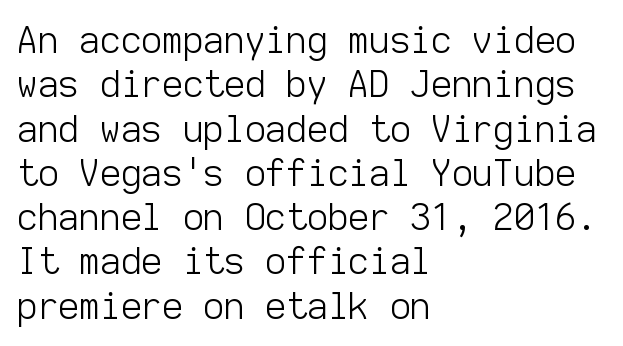
The image shows 36 px light sans-serif type, upright, monospaced; set left-aligned, line spacing 1.23x, normal letter spacing, not underlined; low stroke contrast and a medium x-height.
